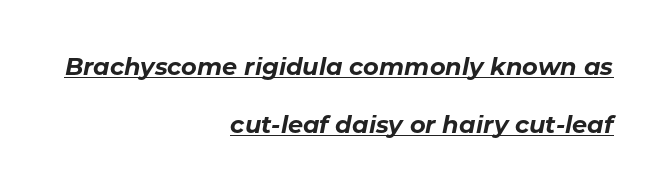
Looks like someone drew a line under every word here. In terms of letterspacing, this is plain default setting. Pretty heavy lettering here — definitely bold. Horizontally, the lines are justified to the trailing edge only. Rows of type keep a wide berth in the vertical direction.
